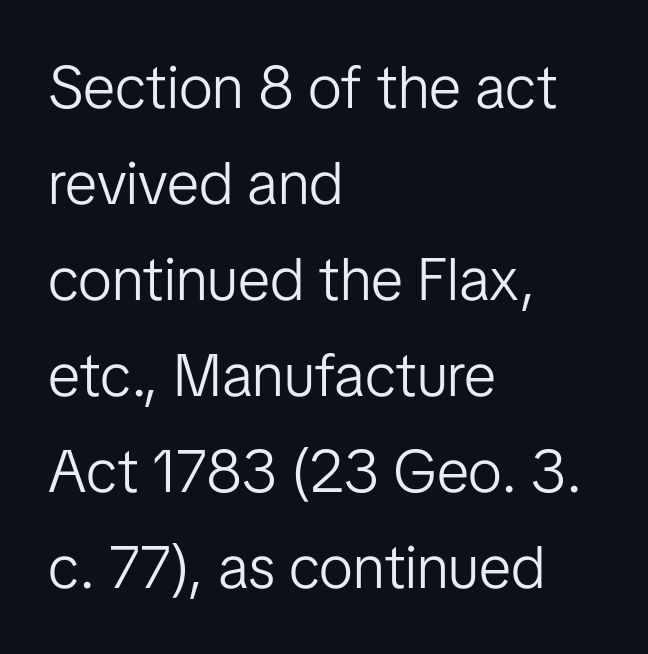
The image shows 60 px light sans-serif type, upright; set left-aligned, normal line spacing (1.6x), normal letter spacing, not underlined; low stroke contrast and a medium x-height.
